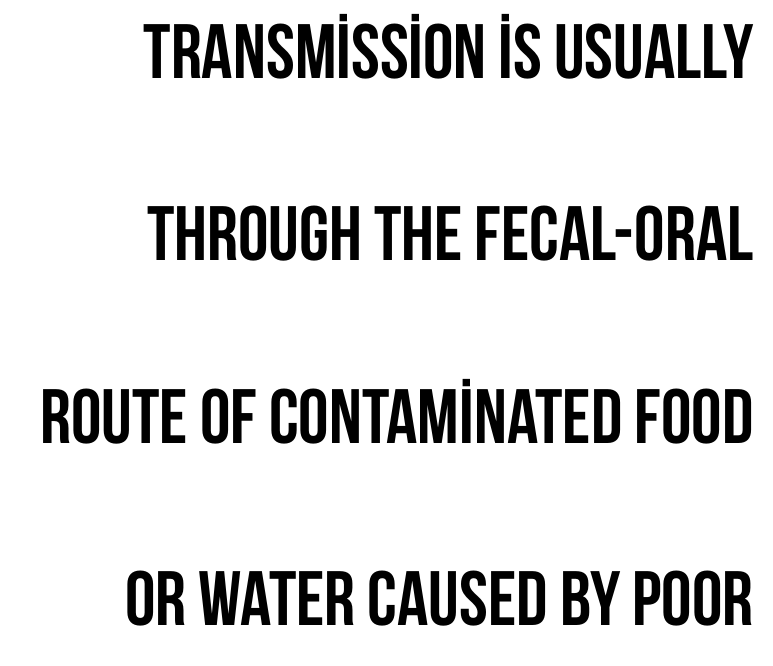
Q: Is the text bold? A: Yes.
Q: Is the text italic (slanted)? A: No, it is upright.
Q: Is the typeface a serif or a sans-serif typeface? A: Sans-serif.
Q: Is the text underlined? A: No.
Q: How is the paragraph aligned? A: Right-aligned.
Q: Is the spacing between letters normal or unusually wide? A: Normal.
Q: Is the spacing between lines tight, normal or loose? A: Loose.
Q: Width (condensed, normal, or wide)? A: Condensed.
Q: Stroke contrast? A: Low.
Q: x-height? A: Large.
Q: Monospaced? A: No.
